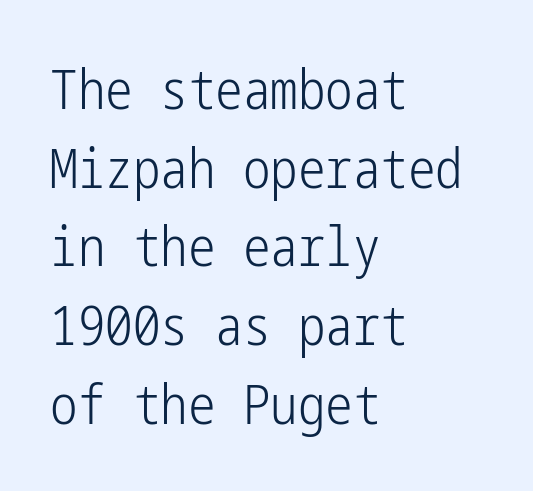
{"serif": "no", "italic": "no", "bold": "no", "weight": "light", "width": "condensed", "stroke_contrast": "low", "x_height": "medium", "underline": "no", "align": "left", "line_spacing": "normal", "line_spacing_ratio": 1.43, "letter_spacing": "normal", "letter_spacing_em": 0.0, "glyph_px": 55}
